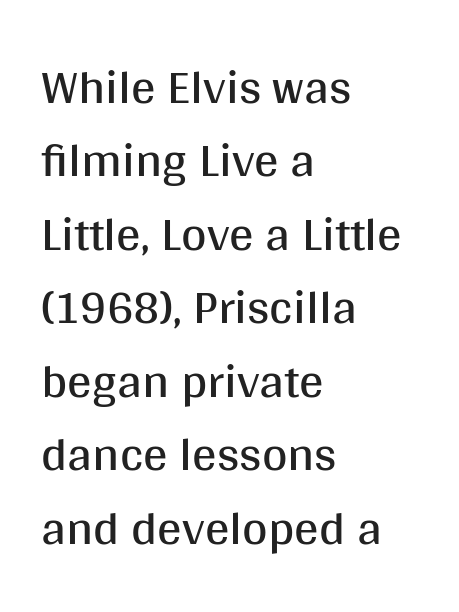
The image shows 49 px regular-weight sans-serif type, upright; set left-aligned, normal line spacing (1.5x), normal letter spacing, not underlined; medium stroke contrast and a large x-height.
